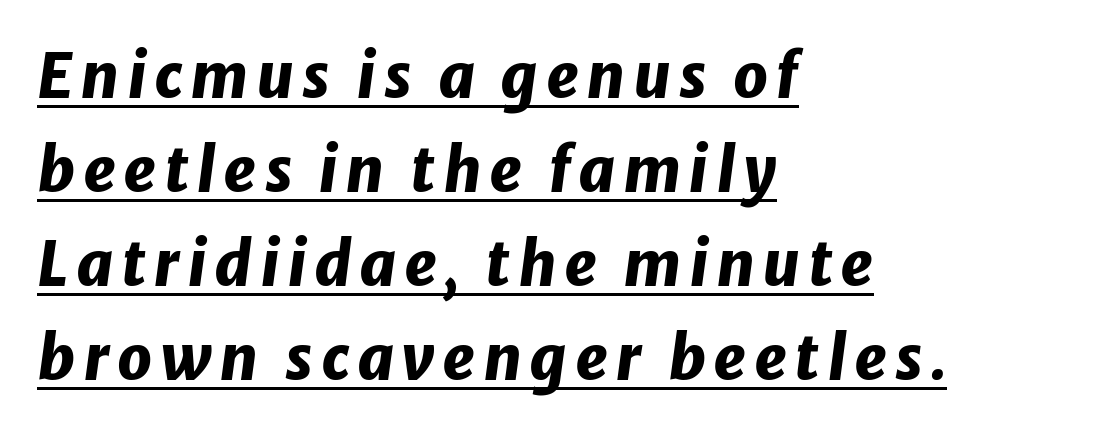
The image shows 61 px heavy type, italic (leaning right); set left-aligned, normal line spacing (1.54x), underlined; low stroke contrast and a medium x-height.
